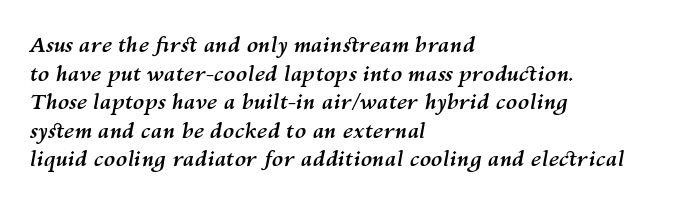
Beneath every word, the page is bare. The letters sit at their default tracking, neither squeezed nor spread. Characters are canted at an angle relative to the baseline's perpendicular. What weight is shown? A full bold with thick strokes.
